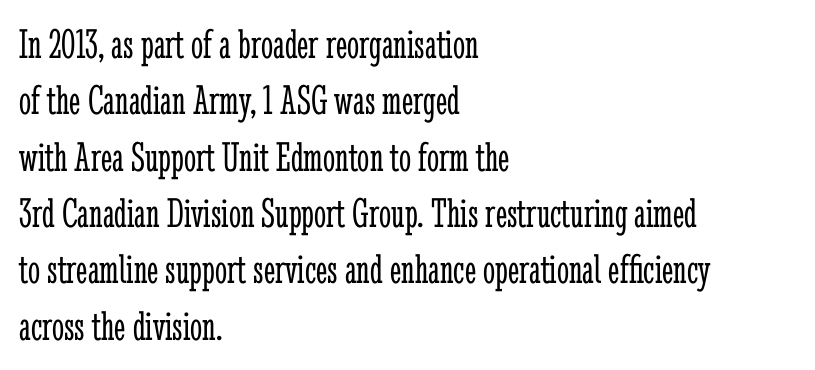
Q: Is the text bold? A: No.
Q: Is the text italic (slanted)? A: No, it is upright.
Q: Is the typeface a serif or a sans-serif typeface? A: Serif.
Q: Is the text underlined? A: No.
Q: How is the paragraph aligned? A: Left-aligned.
Q: Is the spacing between letters normal or unusually wide? A: Normal.
Q: Is the spacing between lines tight, normal or loose? A: Normal.
Q: Width (condensed, normal, or wide)? A: Condensed.
Q: Stroke contrast? A: Low.
Q: x-height? A: Medium.
Q: Monospaced? A: No.
